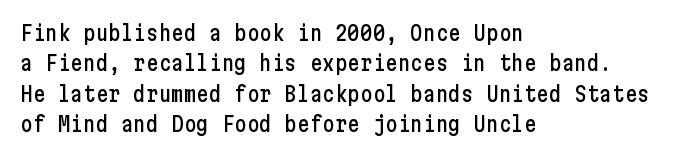
A bare baseline throughout the passage. This rendering uses left alignment, leaving the right contour irregular. Vertical strokes here are truly vertical. Glyph-to-glyph distance matches everyday printed text. If you measured baseline to baseline, you'd find a middling distance.
